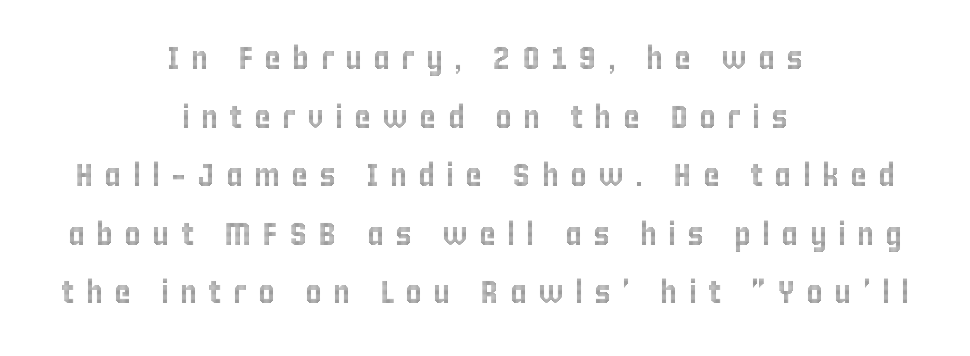
The image shows 32 px condensed type, upright; set centered, line spacing 1.83x, unusually wide letter spacing (+0.35 em), not underlined; a large x-height.
